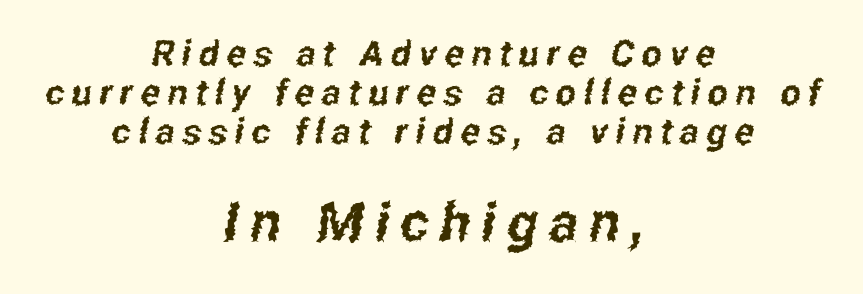
Decoration check: the copy has no underline. The rendering positions every line midway between the sides. Is there much room between lines? No — they nearly touch. A typesetter would call this proportional, since set widths differ per character. The tracking jumps out immediately: characters are airy and widely separated.
